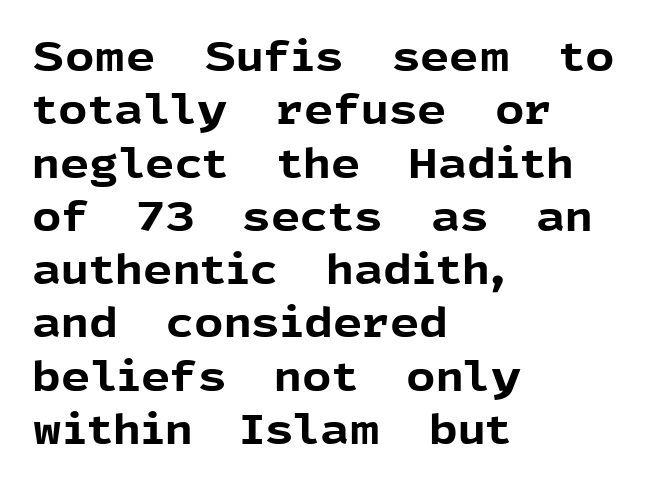
The image shows 41 px bold sans-serif type, upright; set left-aligned, normal line spacing (1.3x), normal letter spacing, not underlined; a medium x-height.
